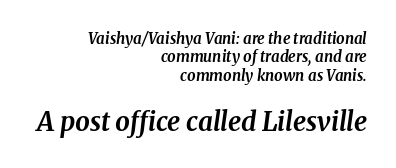
Q: Is the text bold? A: Yes.
Q: Is the text italic (slanted)? A: Yes, it leans right by about 8 degrees.
Q: Is the text underlined? A: No.
Q: How is the paragraph aligned? A: Right-aligned.
Q: Is the spacing between letters normal or unusually wide? A: Normal.
Q: Which block of text is set in a larger size, the first (top) or the second (bottom)? A: The second (bottom) one.
